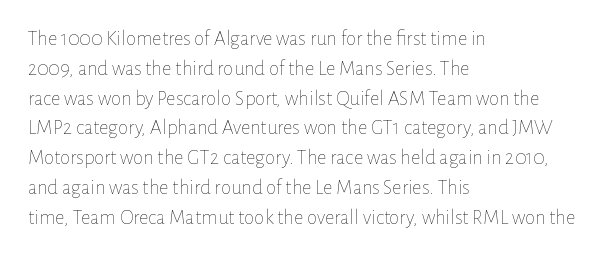
The image shows 21 px text type, upright; set left-aligned, normal line spacing (1.42x), normal letter spacing, not underlined.
